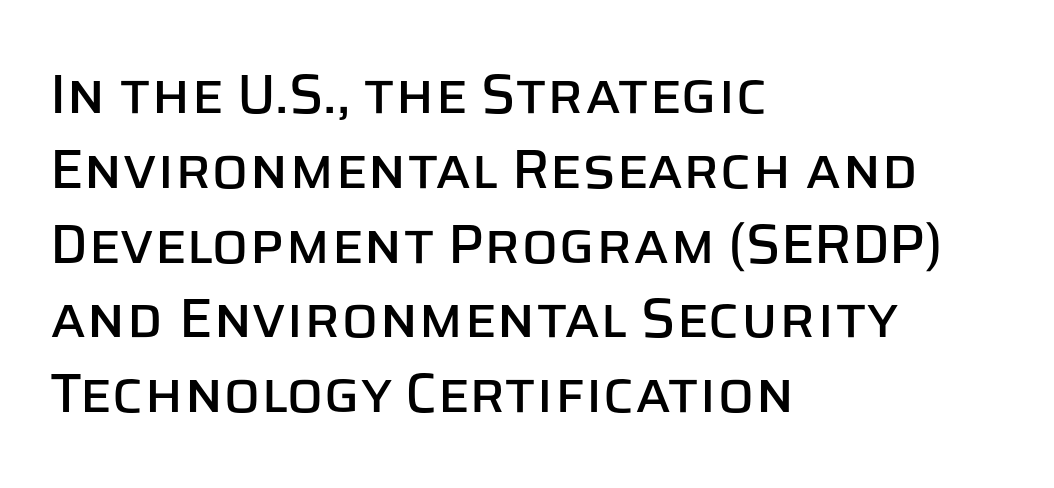
The image shows 55 px sans-serif type, upright; set left-aligned, normal line spacing (1.36x), normal letter spacing, not underlined; low stroke contrast and a large x-height.
